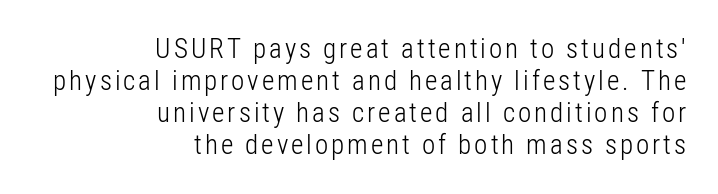
The image shows 27 px text type, upright; set right-aligned, line spacing 1.19x, not underlined.
